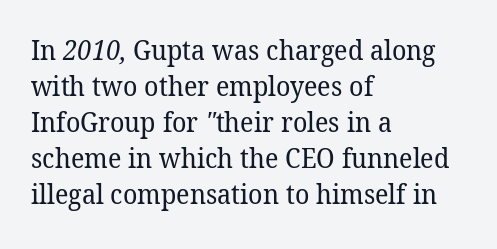
{"bold": "no", "underline": "no", "align": "left", "line_spacing": "normal", "line_spacing_ratio": 1.33, "letter_spacing": "normal", "letter_spacing_em": 0.0, "glyph_px": 27}
